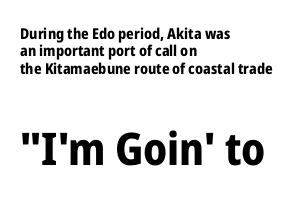
Tracking value appears to be zero — textbook default spacing. These lines were composed using upright roman letters. Quick note: underline off. The type family on display is of the sans-serif kind. Each letter keeps its own natural width here, so spacing adapts to shape. Strokes here are thick enough to call this a true bold.
